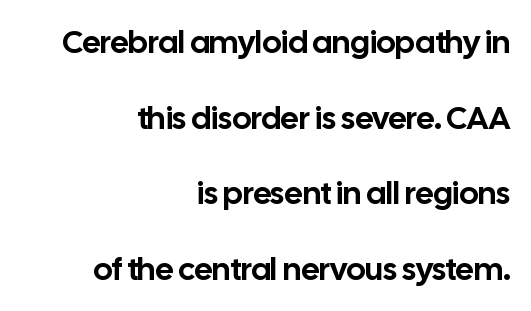
The image shows 32 px sans-serif type, upright; set right-aligned, loose line spacing (2.36x), normal letter spacing, not underlined; low stroke contrast and a medium x-height.
